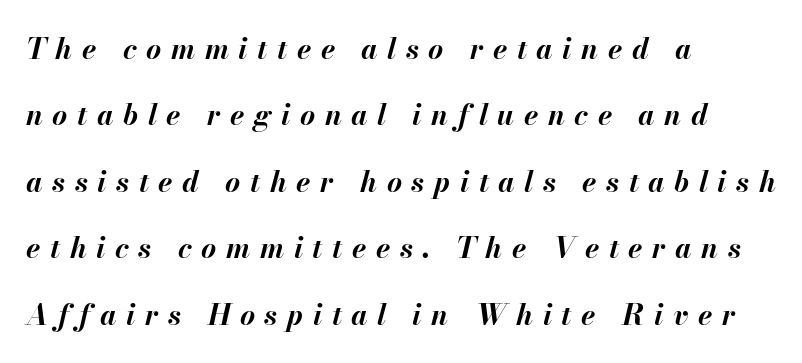
Visually the block forms a straight wall on the left and a jagged coastline on the right. Here the designer chose a conventional face with non-uniform glyph widths. Does extra space separate the letters? Yes, quite a lot of it. Just letters on the line, the space beneath them empty. The lettering tilts uniformly, giving the passage an italic look.
